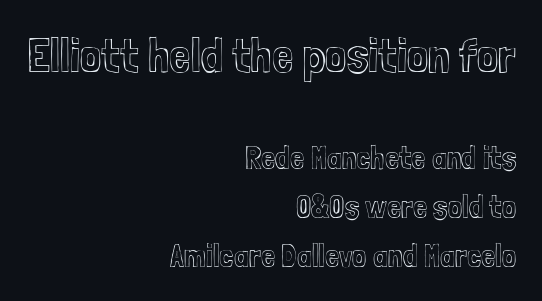
The image shows 48 px condensed type, upright; set right-aligned, normal line spacing (1.53x), normal letter spacing, not underlined; the first (top) block is 1.5x larger; a medium x-height.
